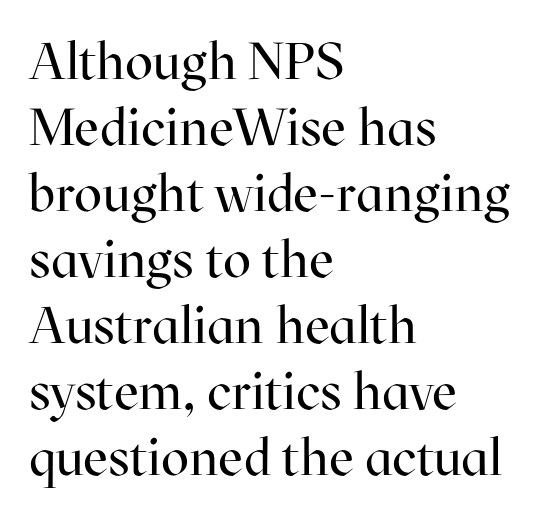
The image shows 52 px regular-weight serif type, upright; set left-aligned, normal line spacing (1.27x), normal letter spacing, not underlined; high stroke contrast and a medium x-height.
